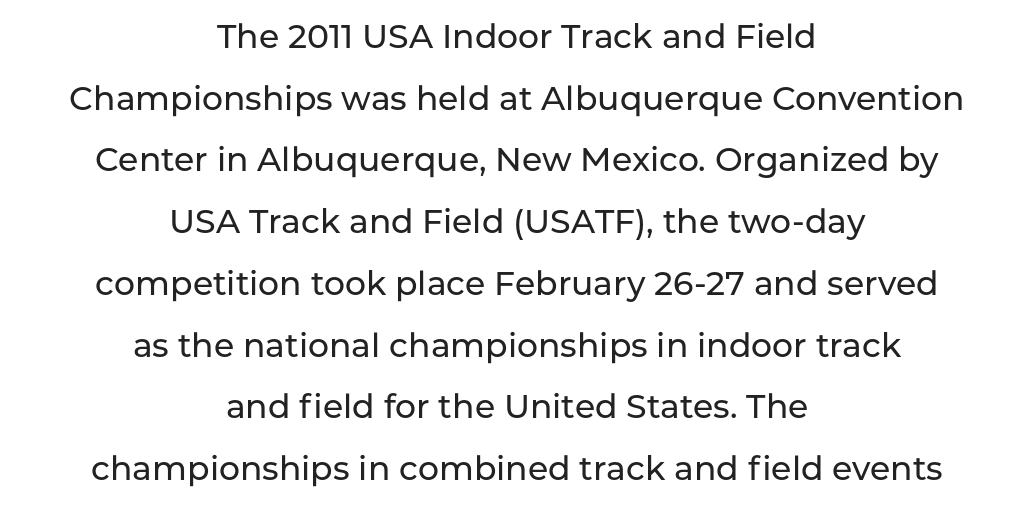
The image shows 33 px sans-serif type, upright; set centered, line spacing 1.87x, normal letter spacing, not underlined; low stroke contrast and a medium x-height.
